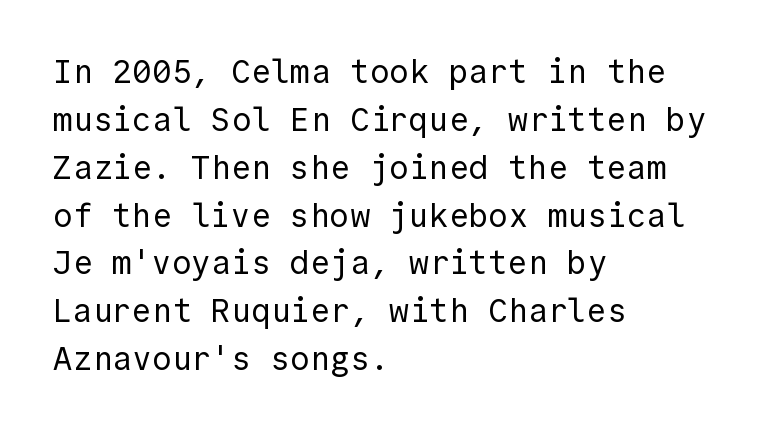
The image shows 33 px regular-weight sans-serif type, upright, monospaced; set left-aligned, normal line spacing (1.45x), normal letter spacing, not underlined; a medium x-height.
